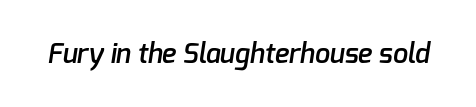
The image shows 27 px text type; set normal letter spacing, not underlined.
